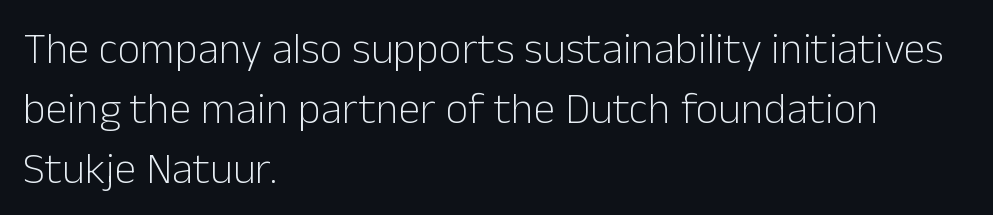
Q: Is the text bold? A: No.
Q: Is the text italic (slanted)? A: No, it is upright.
Q: Is the typeface a serif or a sans-serif typeface? A: Sans-serif.
Q: Is the text underlined? A: No.
Q: How is the paragraph aligned? A: Left-aligned.
Q: Is the spacing between letters normal or unusually wide? A: Normal.
Q: Is the spacing between lines tight, normal or loose? A: Normal.
Q: Width (condensed, normal, or wide)? A: Normal.
Q: Stroke contrast? A: Low.
Q: x-height? A: Medium.
Q: Monospaced? A: No.
